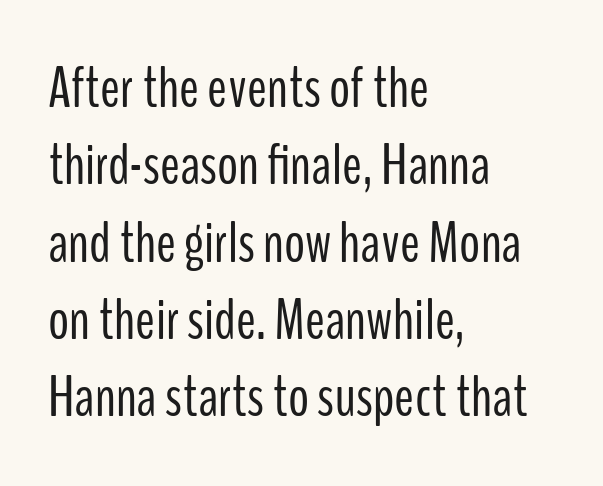
The image shows 59 px light, condensed sans-serif type, upright; set left-aligned, normal line spacing (1.31x), normal letter spacing, not underlined; low stroke contrast and a medium x-height.
